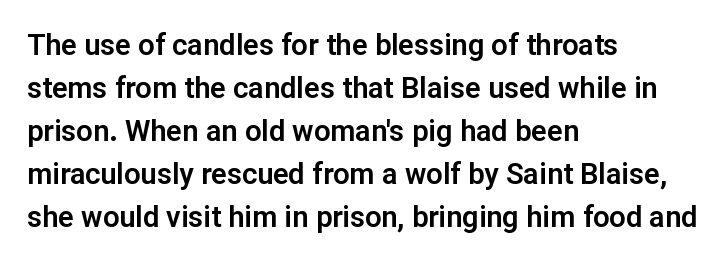
Q: Is the text italic (slanted)? A: No, it is upright.
Q: Is the typeface a serif or a sans-serif typeface? A: Sans-serif.
Q: Is the text underlined? A: No.
Q: How is the paragraph aligned? A: Left-aligned.
Q: Is the spacing between letters normal or unusually wide? A: Normal.
Q: Is the spacing between lines tight, normal or loose? A: Normal.
Q: Width (condensed, normal, or wide)? A: Normal.
Q: Stroke contrast? A: Low.
Q: x-height? A: Medium.
Q: Monospaced? A: No.
